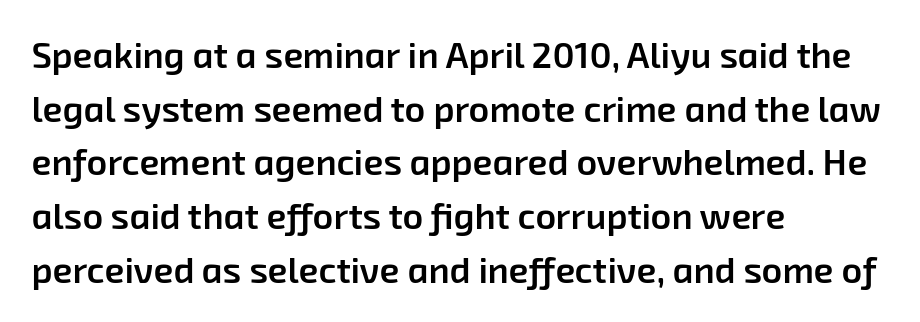
The image shows 36 px semibold sans-serif type; set left-aligned, normal line spacing (1.49x), normal letter spacing, not underlined; low stroke contrast and a medium x-height.
